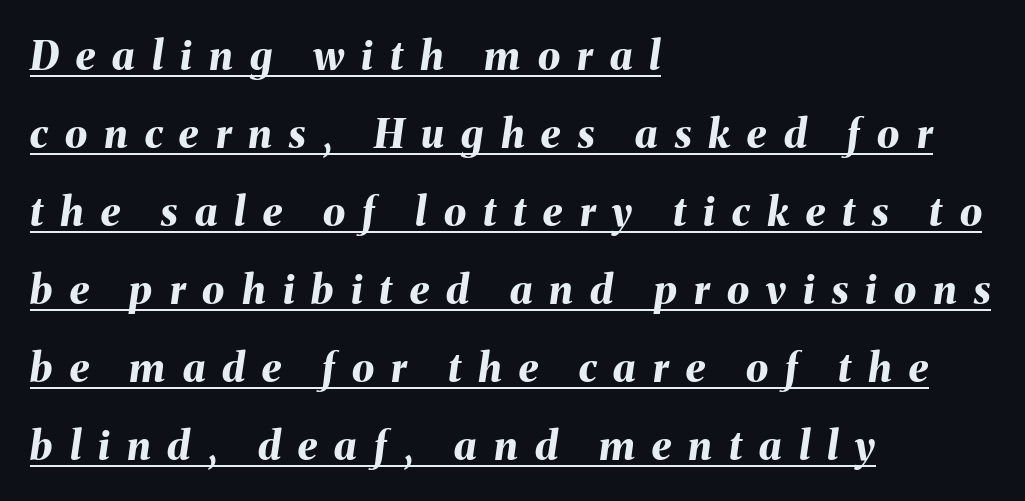
The image shows 40 px bold type, italic (leaning right); set left-aligned, loose line spacing (1.95x), unusually wide letter spacing (+0.43 em), underlined; medium stroke contrast and a medium x-height.
